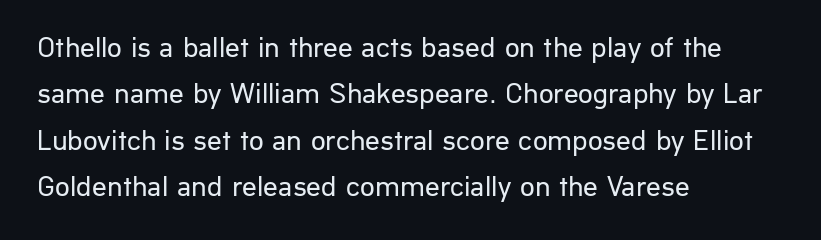
The image shows 29 px regular-weight sans-serif type, upright; set left-aligned, normal line spacing (1.6x), normal letter spacing, not underlined; low stroke contrast and a medium x-height.
